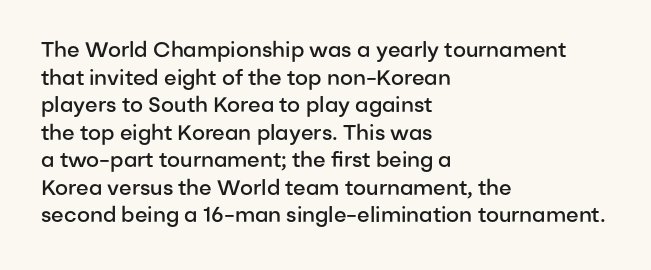
{"italic": "no", "bold": "semi", "underline": "no", "align": "left", "line_spacing": "normal", "line_spacing_ratio": 1.31, "letter_spacing": "normal", "letter_spacing_em": 0.0, "glyph_px": 21}
